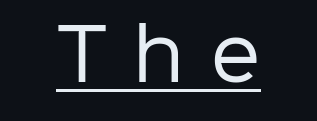
It's the straight-up-and-down kind of type. The typeface has the unassuming heft of standard copy or less. Someone cranked the tracking dial way up on this one. Letterform terminals end flat and unadorned throughout the passage. Think of a printed novel: that variable character pitch is what you see here.
